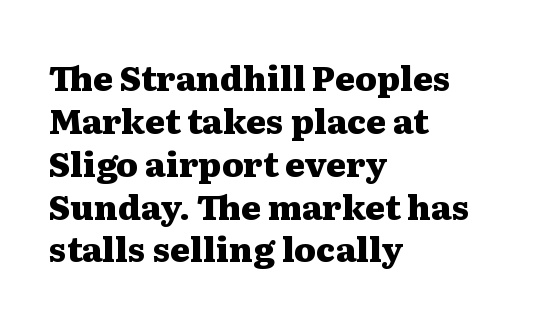
Q: Is the text bold? A: Yes.
Q: Is the text italic (slanted)? A: No, it is upright.
Q: Is the typeface a serif or a sans-serif typeface? A: Serif.
Q: Is the text underlined? A: No.
Q: How is the paragraph aligned? A: Left-aligned.
Q: Is the spacing between letters normal or unusually wide? A: Normal.
Q: Is the spacing between lines tight, normal or loose? A: Normal.
Q: Width (condensed, normal, or wide)? A: Wide.
Q: Stroke contrast? A: Medium.
Q: x-height? A: Medium.
Q: Monospaced? A: No.
